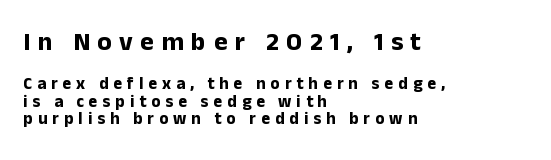
A typesetter would call this heavily tracked-out type. Decoration check: the copy has no underline. Quick note: interline space is minimal. A roman cut, with each character standing at attention.
